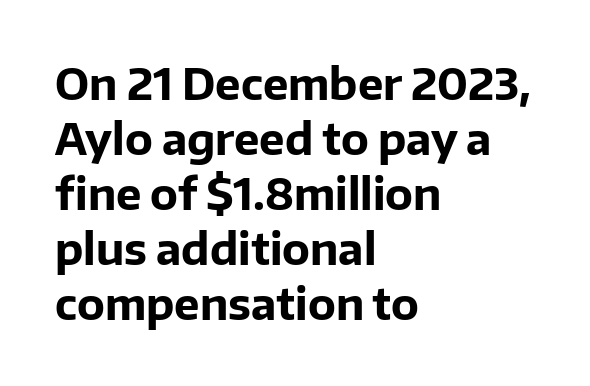
The image shows 43 px bold sans-serif type, upright; set left-aligned, normal line spacing (1.28x), normal letter spacing, not underlined; low stroke contrast and a medium x-height.
